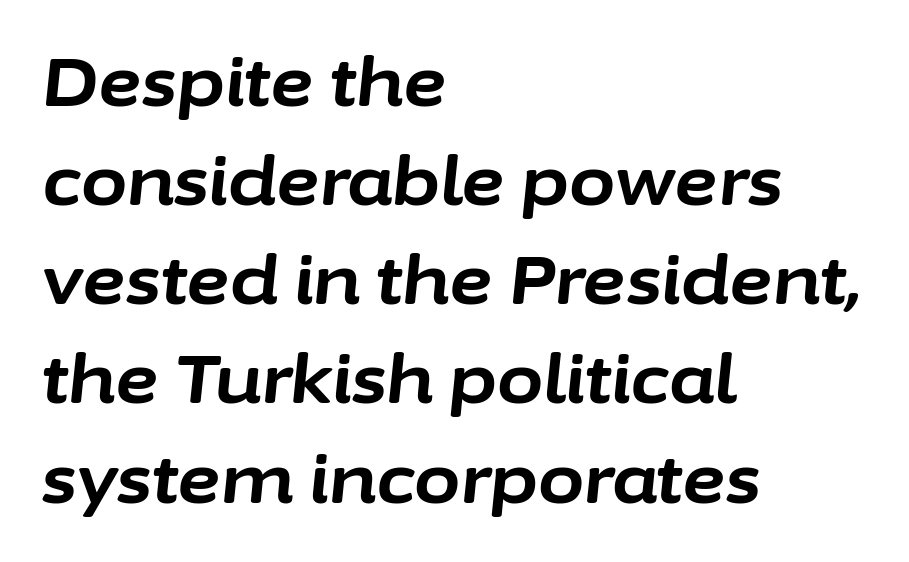
{"italic": "yes", "lean": "right", "slant_degrees": 6, "bold": "yes", "weight": "bold", "width": "normal", "stroke_contrast": "low", "x_height": "medium", "monospaced": "no", "underline": "no", "align": "left", "line_spacing": "normal", "line_spacing_ratio": 1.48, "letter_spacing": "normal", "letter_spacing_em": 0.0, "glyph_px": 67}
